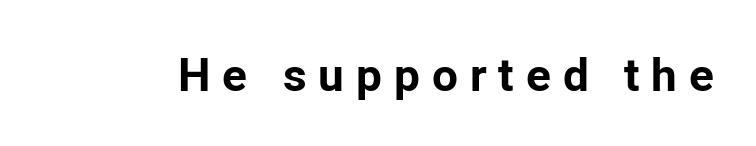
Q: Is the text bold? A: Yes.
Q: Is the text italic (slanted)? A: No, it is upright.
Q: Is the typeface a serif or a sans-serif typeface? A: Sans-serif.
Q: Is the text underlined? A: No.
Q: Is the spacing between letters normal or unusually wide? A: Unusually wide.
Q: Width (condensed, normal, or wide)? A: Normal.
Q: Stroke contrast? A: Low.
Q: x-height? A: Medium.
Q: Monospaced? A: No.
